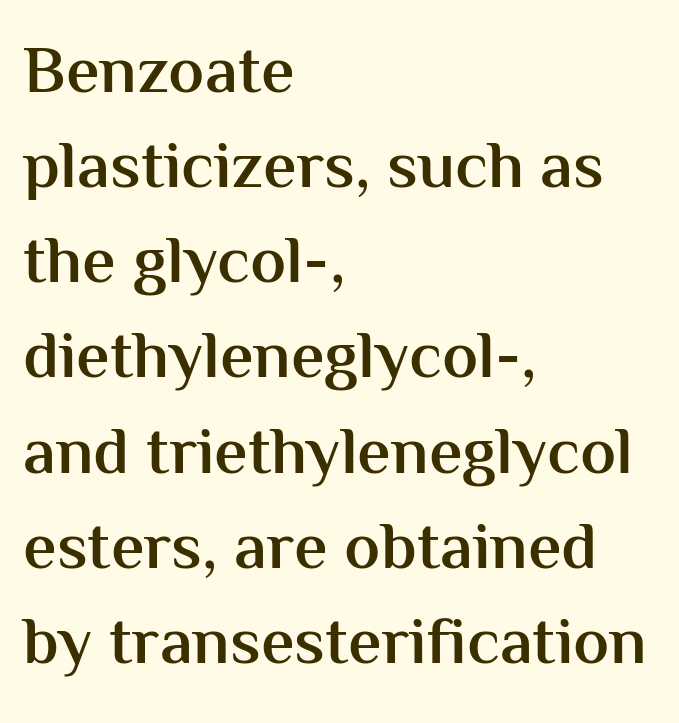
{"serif": "no", "italic": "no", "bold": "semi", "weight": "semibold", "width": "normal", "stroke_contrast": "medium", "x_height": "medium", "monospaced": "no", "underline": "no", "align": "left", "line_spacing": "normal", "line_spacing_ratio": 1.42, "letter_spacing": "normal", "letter_spacing_em": 0.0, "glyph_px": 67}
